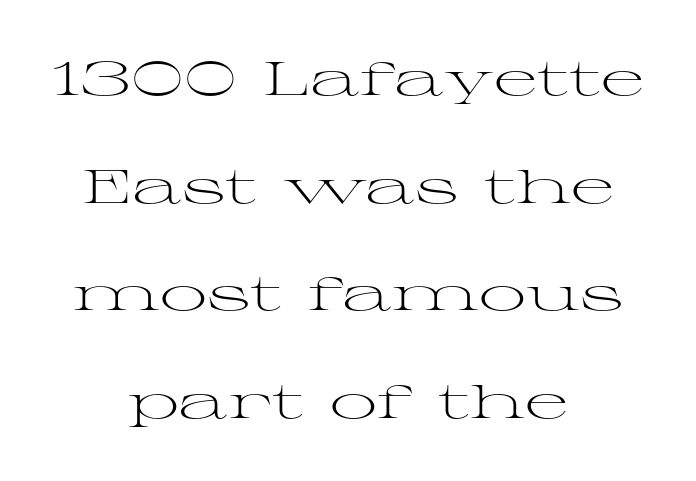
The image shows 47 px light, wide serif type, upright; set centered, loose line spacing (2.29x), normal letter spacing, not underlined; medium stroke contrast and a medium x-height.
